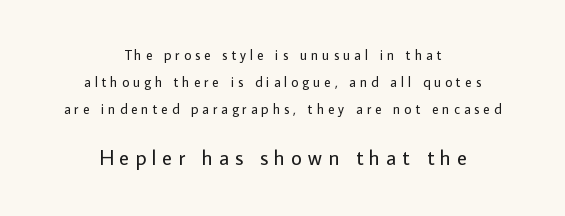
{"italic": "no", "bold": "no", "underline": "no", "align": "center", "line_spacing": "loose", "line_spacing_ratio": 1.93, "letter_spacing": "wide", "letter_spacing_em": 0.28, "larger_block": "second", "size_ratio": 1.5, "glyph_px": 21}
